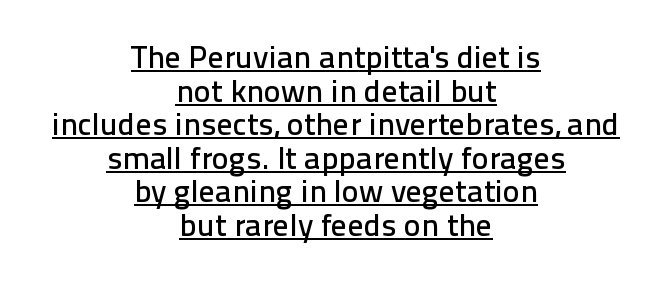
The image shows 32 px sans-serif type, upright; set centered, tight line spacing (1.05x), normal letter spacing, underlined; low stroke contrast and a medium x-height.
